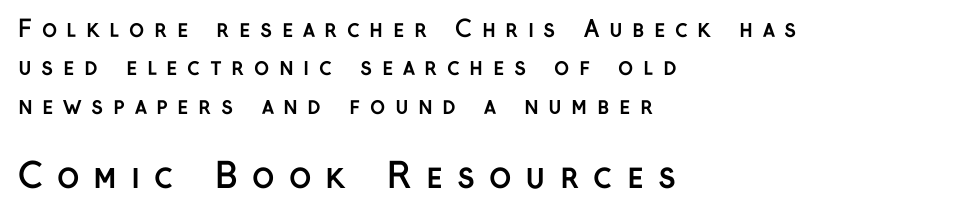
Q: Is the text bold? A: Yes.
Q: Is the text italic (slanted)? A: No, it is upright.
Q: Is the typeface a serif or a sans-serif typeface? A: Sans-serif.
Q: Is the text underlined? A: No.
Q: How is the paragraph aligned? A: Left-aligned.
Q: Is the spacing between letters normal or unusually wide? A: Unusually wide.
Q: Is the spacing between lines tight, normal or loose? A: Normal.
Q: Which block of text is set in a larger size, the first (top) or the second (bottom)? A: The second (bottom) one.
Q: Width (condensed, normal, or wide)? A: Normal.
Q: Stroke contrast? A: Low.
Q: x-height? A: Medium.
Q: Monospaced? A: No.
